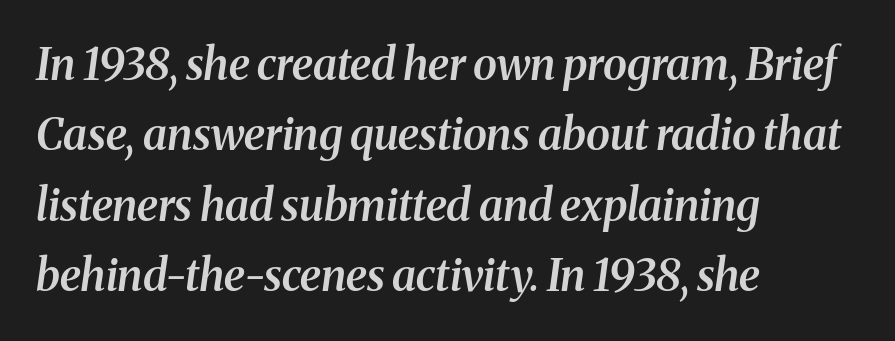
Q: Is the text bold? A: Semi-bold.
Q: Is the text italic (slanted)? A: Yes, it leans right by about 8 degrees.
Q: Is the typeface a serif or a sans-serif typeface? A: Serif.
Q: Is the text underlined? A: No.
Q: How is the paragraph aligned? A: Left-aligned.
Q: Is the spacing between letters normal or unusually wide? A: Normal.
Q: Is the spacing between lines tight, normal or loose? A: Normal.
Q: Width (condensed, normal, or wide)? A: Normal.
Q: Stroke contrast? A: Medium.
Q: x-height? A: Medium.
Q: Monospaced? A: No.
